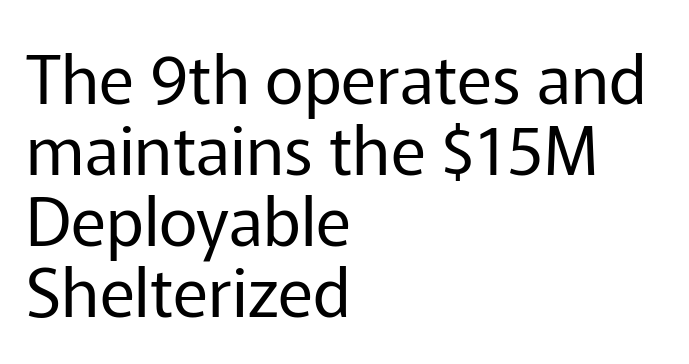
The image shows 67 px regular-weight sans-serif type, upright; set left-aligned, tight line spacing (1.06x), normal letter spacing, not underlined; low stroke contrast and a medium x-height.
